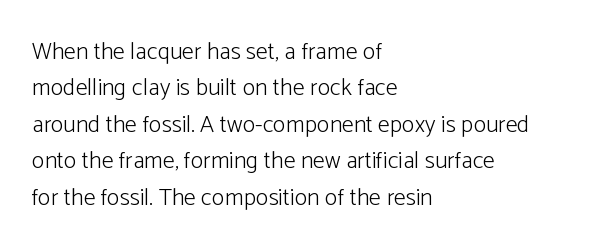
The image shows 24 px text type, upright; set left-aligned, normal line spacing (1.52x), normal letter spacing, not underlined.
